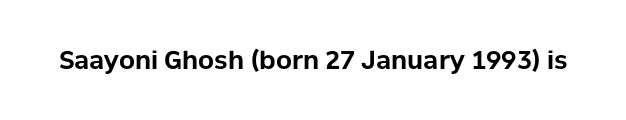
Underlining? Definitely not there. Strong, thick strokes mark this as bold type. This sample uses an upright cut, with every glyph sitting square on the baseline. A typesetter would call this zero additional tracking.
